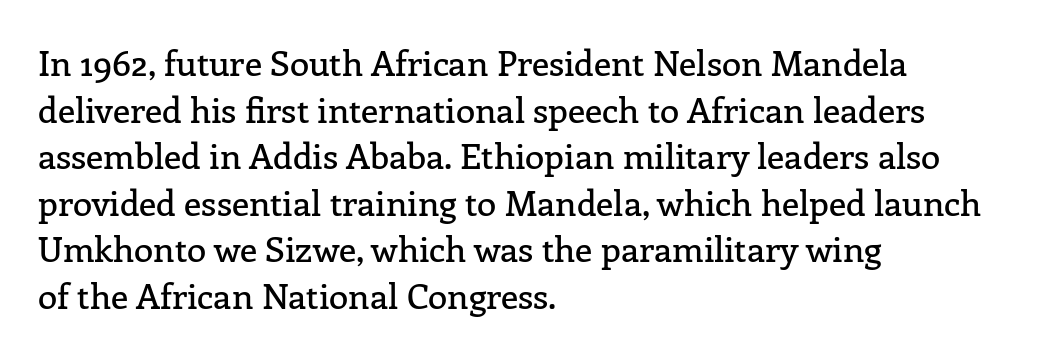
{"serif": "yes", "italic": "no", "width": "normal", "stroke_contrast": "low", "x_height": "medium", "monospaced": "no", "underline": "no", "align": "left", "line_spacing": "normal", "line_spacing_ratio": 1.33, "letter_spacing": "normal", "letter_spacing_em": 0.0, "glyph_px": 35}
